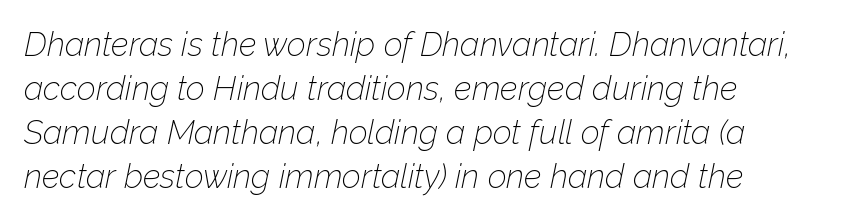
The image shows 33 px thin type, italic (leaning right); set left-aligned, normal line spacing (1.33x), normal letter spacing, not underlined; low stroke contrast and a medium x-height.
